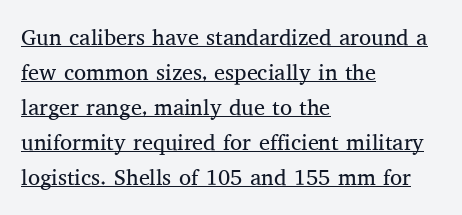
{"italic": "no", "bold": "no", "underline": "yes", "align": "left", "line_spacing": "normal", "line_spacing_ratio": 1.59, "letter_spacing": "normal", "letter_spacing_em": 0.0, "glyph_px": 22}
